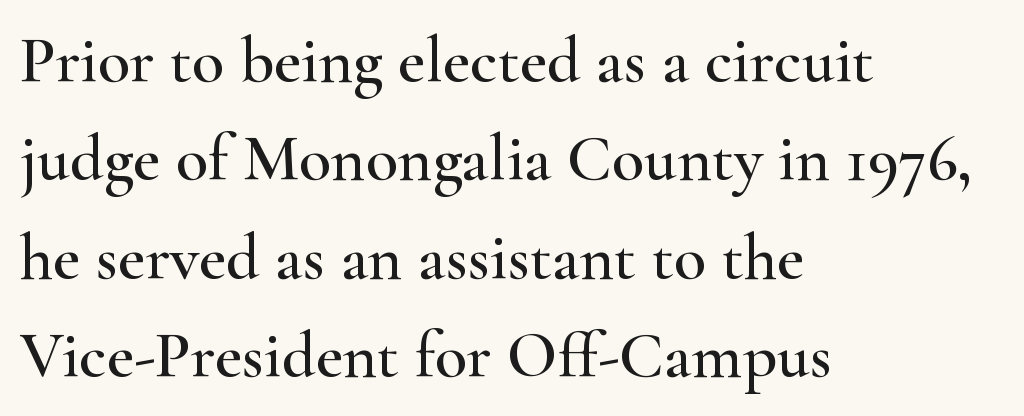
Visually the block forms a straight wall on the left and a jagged coastline on the right. The type sits square on the baseline with zero lean. The specimen omits any rule beneath the text block's lines. Normally led — the rows are evenly, conventionally spaced. Caption: standard tracking, unaltered.
